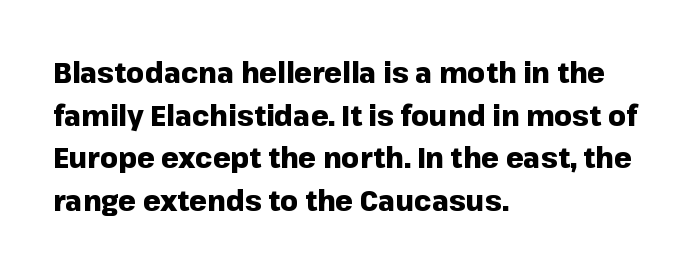
{"serif": "no", "italic": "no", "bold": "yes", "weight": "heavy", "width": "normal", "stroke_contrast": "low", "x_height": "medium", "monospaced": "no", "underline": "no", "align": "left", "line_spacing": "normal", "line_spacing_ratio": 1.52, "letter_spacing": "normal", "letter_spacing_em": 0.0, "glyph_px": 28}
